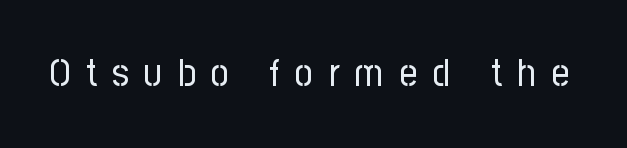
{"serif": "no", "italic": "no", "bold": "no", "weight": "regular", "width": "condensed", "stroke_contrast": "low", "x_height": "medium", "monospaced": "no", "underline": "no", "letter_spacing": "wide", "letter_spacing_em": 0.4, "glyph_px": 39}
